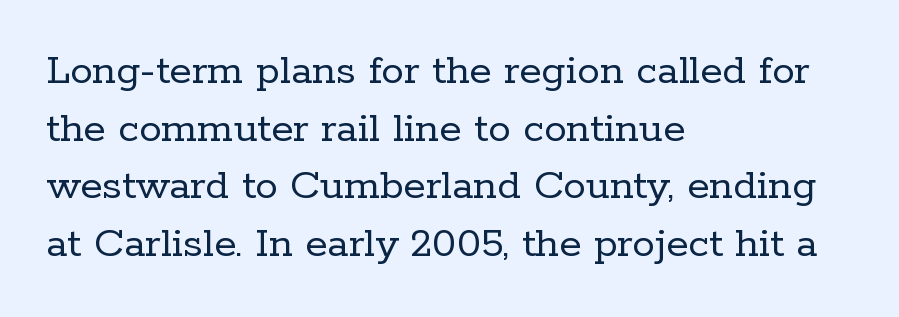
The image shows 45 px regular-weight serif type, upright; set left-aligned, normal line spacing (1.28x), normal letter spacing, not underlined; low stroke contrast and a medium x-height.
